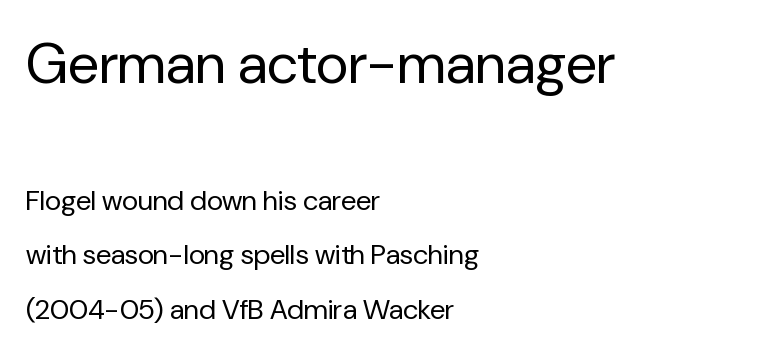
{"serif": "no", "italic": "no", "bold": "no", "weight": "regular", "width": "normal", "stroke_contrast": "low", "x_height": "medium", "monospaced": "no", "underline": "no", "align": "left", "line_spacing": "loose", "line_spacing_ratio": 1.94, "letter_spacing": "normal", "letter_spacing_em": 0.0, "larger_block": "first", "size_ratio": 2.04, "glyph_px": 57}
